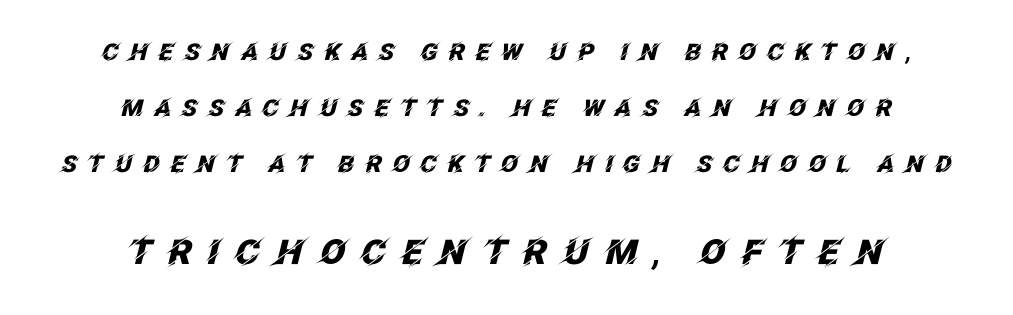
{"italic": "yes", "lean": "right", "slant_degrees": 12, "bold": "yes", "weight": "heavy", "width": "normal", "stroke_contrast": "low", "x_height": "large", "monospaced": "no", "underline": "no", "align": "center", "line_spacing": "loose", "line_spacing_ratio": 2.44, "letter_spacing": "wide", "letter_spacing_em": 0.44, "larger_block": "second", "size_ratio": 1.48, "glyph_px": 34}
